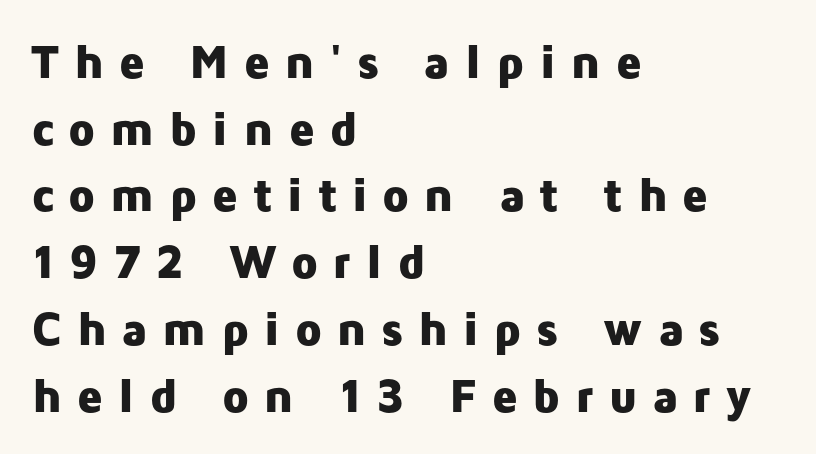
Q: Is the text bold? A: Yes.
Q: Is the text italic (slanted)? A: No, it is upright.
Q: Is the typeface a serif or a sans-serif typeface? A: Sans-serif.
Q: Is the text underlined? A: No.
Q: How is the paragraph aligned? A: Left-aligned.
Q: Is the spacing between letters normal or unusually wide? A: Unusually wide.
Q: Is the spacing between lines tight, normal or loose? A: Normal.
Q: Width (condensed, normal, or wide)? A: Normal.
Q: Stroke contrast? A: Low.
Q: x-height? A: Medium.
Q: Monospaced? A: No.
